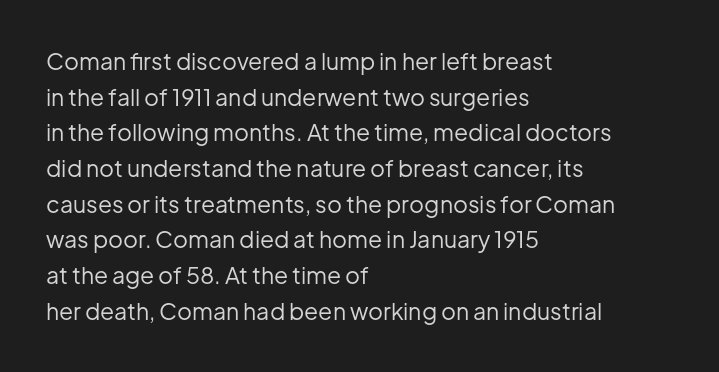
The image shows 23 px text type, upright; set left-aligned, normal line spacing (1.55x), normal letter spacing, not underlined.
